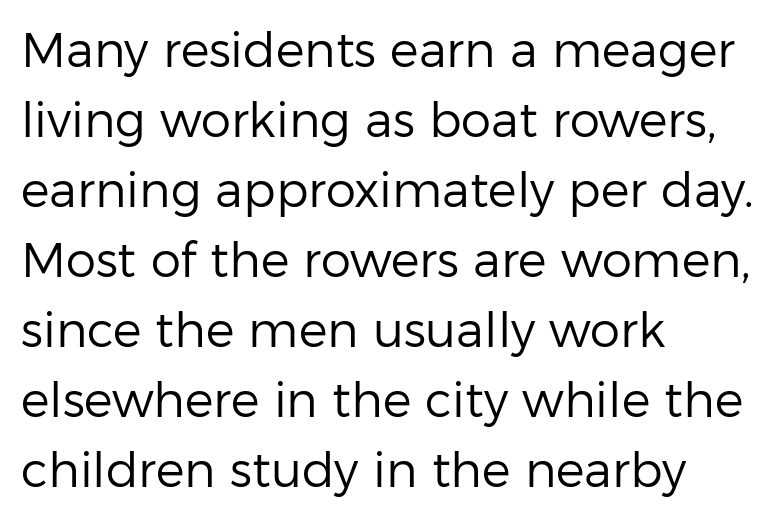
The passage shown is typeset with a sans-serif family. Stem width sits at or under what a default text font uses. What's the leading like? Ordinary, nothing unusual. Looks like regular typesetting: each glyph gets only the width it needs.
